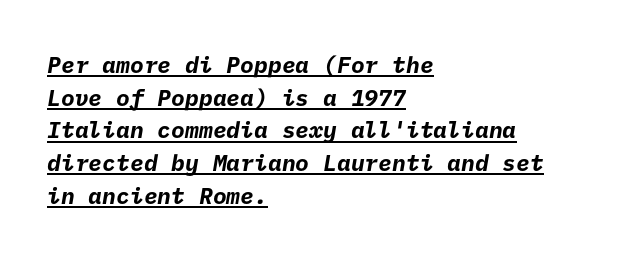
The words here are underlined. The passage shown is emphatically bold. If you measured baseline to baseline, you'd find a middling distance. A classic flush-left, rag-right setting is used for this passage.
